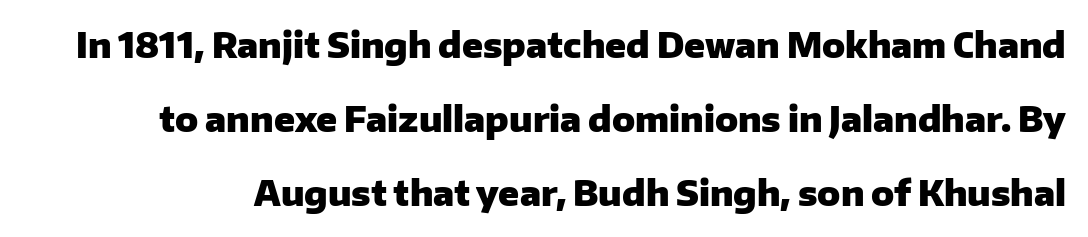
The specimen omits any rule beneath the text block's lines. Do the characters align in a grid? No, the font is proportional. Students, note that the glyphs here touch the page at normal intervals. Each letter's strokes conclude bluntly, with no projecting serifs. How heavy is the stroke? Heavy — this is a bold. Quick note: not italic, upright.
